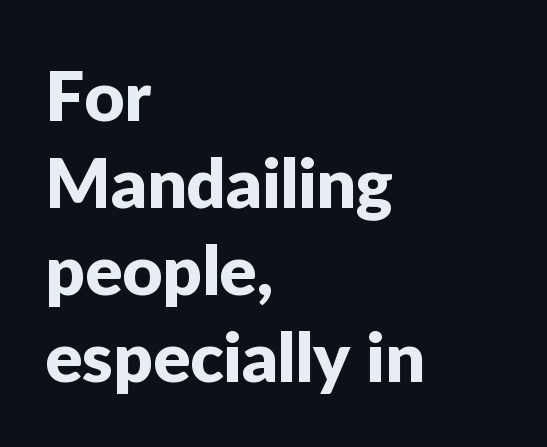
{"serif": "no", "italic": "no", "width": "normal", "stroke_contrast": "low", "x_height": "medium", "monospaced": "no", "underline": "no", "align": "left", "line_spacing": "normal", "line_spacing_ratio": 1.26, "letter_spacing": "normal", "letter_spacing_em": 0.0, "glyph_px": 69}
